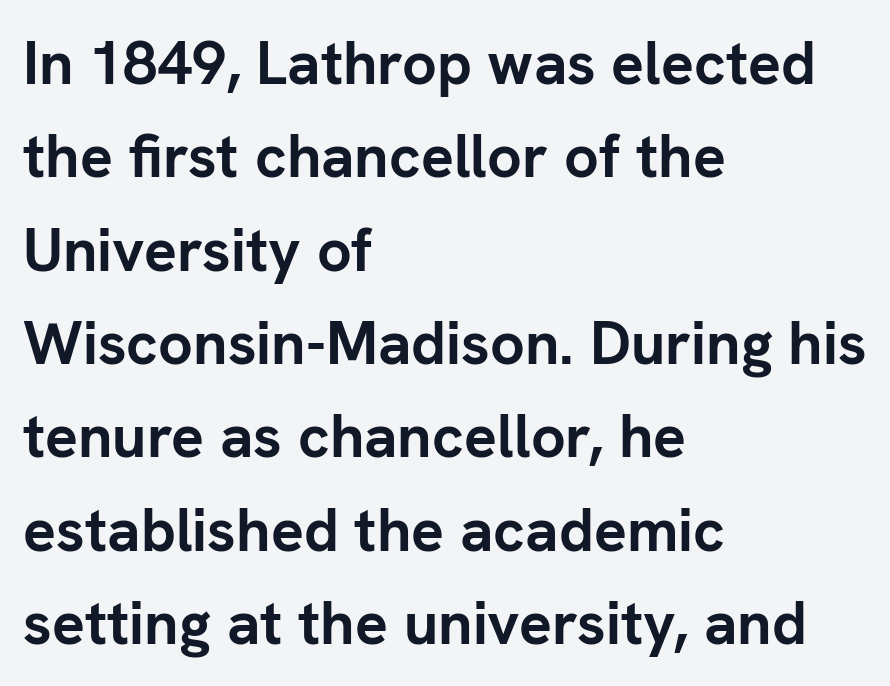
{"serif": "no", "italic": "no", "bold": "yes", "weight": "semibold", "width": "normal", "stroke_contrast": "low", "x_height": "medium", "monospaced": "no", "underline": "no", "align": "left", "line_spacing": "normal", "line_spacing_ratio": 1.53, "letter_spacing": "normal", "letter_spacing_em": 0.0, "glyph_px": 61}
